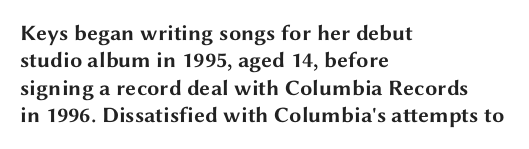
Q: Is the text bold? A: Yes.
Q: Is the text italic (slanted)? A: No, it is upright.
Q: Is the text underlined? A: No.
Q: How is the paragraph aligned? A: Left-aligned.
Q: Is the spacing between letters normal or unusually wide? A: Normal.
Q: Is the spacing between lines tight, normal or loose? A: Normal.
